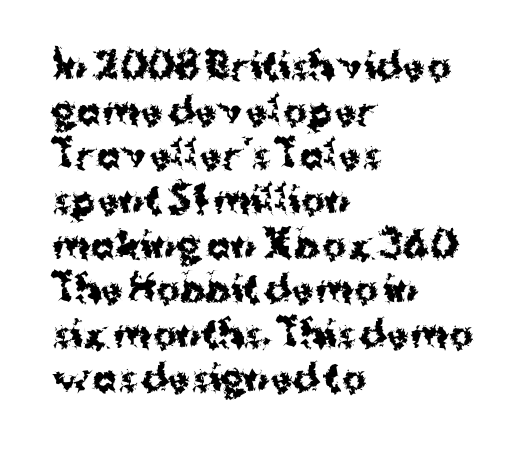
In CSS terms this would be text-align: left. To sum up the face: it is a sans, with no serifs. The rendering uses natural spacing where letterforms have individual widths. Characters remain perfectly vertical along every line. These lines keep a tight, regular rhythm from letter to letter. Bare-footed words on every line.
